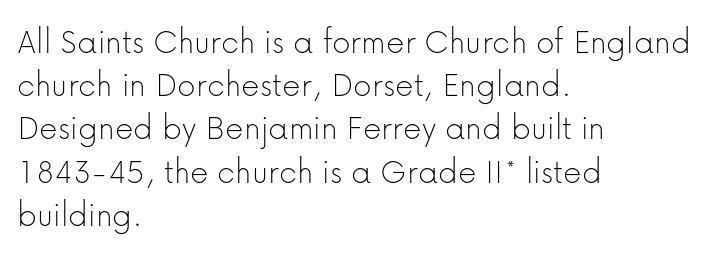
Q: Is the text bold? A: No.
Q: Is the text italic (slanted)? A: No, it is upright.
Q: Is the typeface a serif or a sans-serif typeface? A: Sans-serif.
Q: Is the text underlined? A: No.
Q: How is the paragraph aligned? A: Left-aligned.
Q: Is the spacing between letters normal or unusually wide? A: Normal.
Q: Width (condensed, normal, or wide)? A: Normal.
Q: Stroke contrast? A: Low.
Q: x-height? A: Medium.
Q: Monospaced? A: No.
